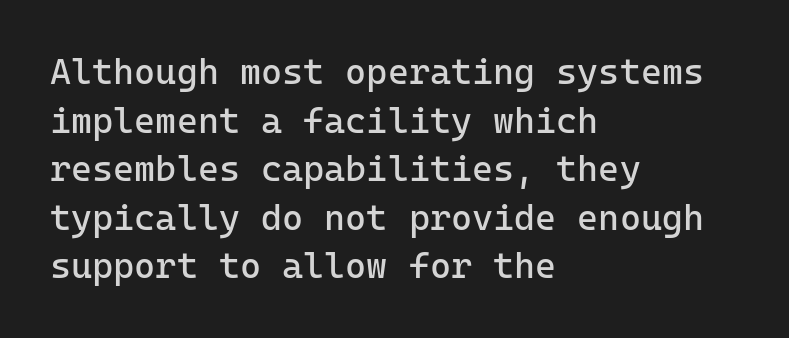
{"serif": "no", "italic": "no", "bold": "no", "weight": "regular", "width": "normal", "stroke_contrast": "low", "x_height": "medium", "monospaced": "yes", "underline": "no", "align": "left", "line_spacing": "normal", "line_spacing_ratio": 1.35, "letter_spacing": "normal", "letter_spacing_em": 0.0, "glyph_px": 36}
